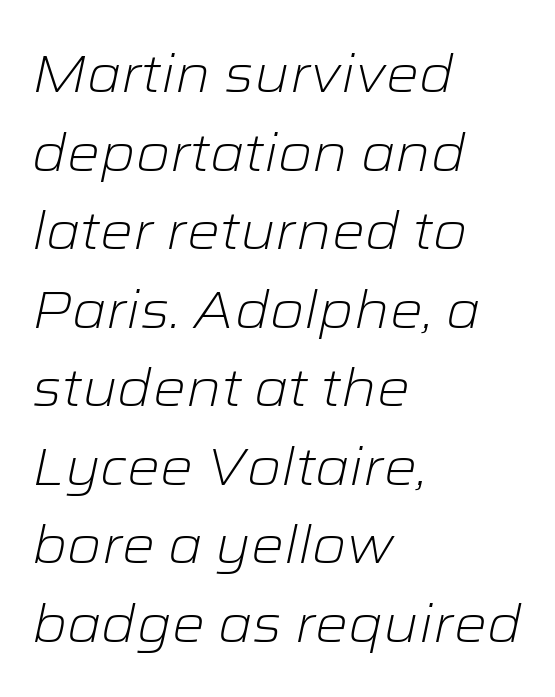
Q: Is the text bold? A: No.
Q: Is the text italic (slanted)? A: Yes, it leans right by about 12 degrees.
Q: Is the text underlined? A: No.
Q: How is the paragraph aligned? A: Left-aligned.
Q: Is the spacing between letters normal or unusually wide? A: Normal.
Q: Is the spacing between lines tight, normal or loose? A: Normal.
Q: Width (condensed, normal, or wide)? A: Wide.
Q: Stroke contrast? A: Low.
Q: x-height? A: Medium.
Q: Monospaced? A: No.
